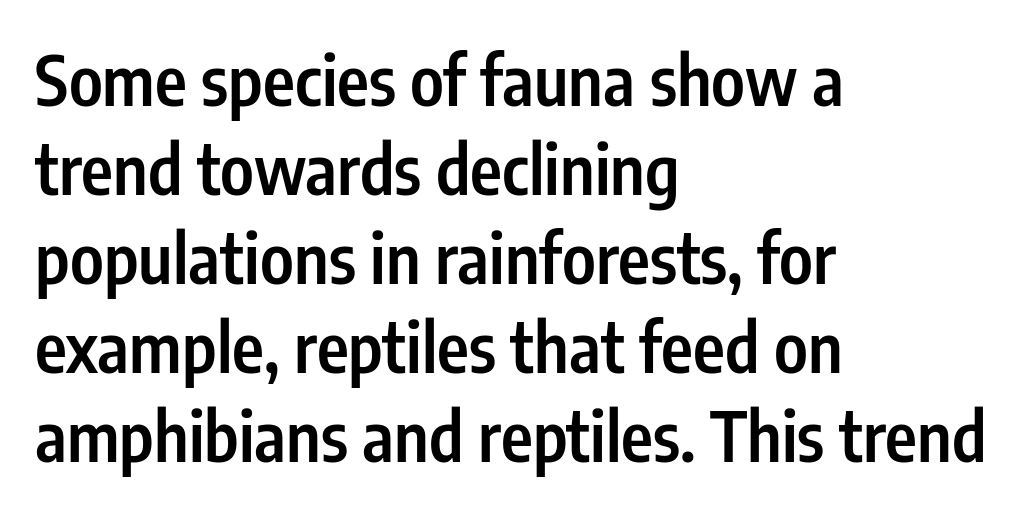
The image shows 68 px semibold, condensed sans-serif type, upright; set left-aligned, normal line spacing (1.31x), normal letter spacing, not underlined; low stroke contrast and a medium x-height.
